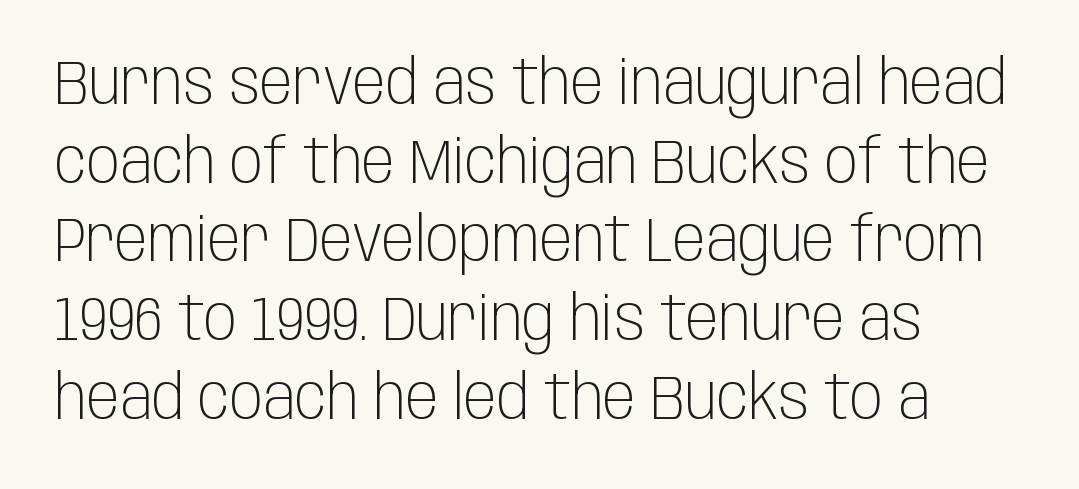
The image shows 61 px light, condensed sans-serif type, upright; set left-aligned, normal line spacing (1.29x), normal letter spacing, not underlined; low stroke contrast and a large x-height.
